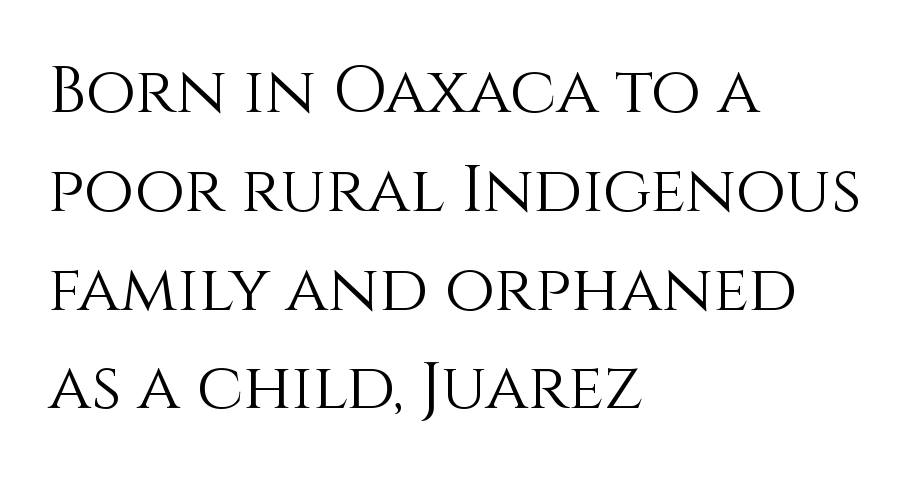
The image shows 65 px light type, upright; set left-aligned, normal line spacing (1.52x), normal letter spacing, not underlined; a large x-height.
